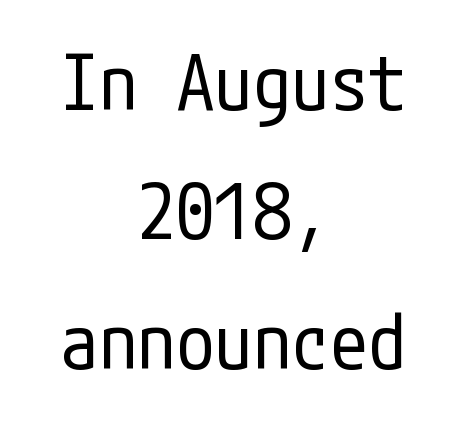
The image shows 77 px regular-weight, condensed sans-serif type, upright; set centered, normal line spacing (1.68x), normal letter spacing, not underlined; low stroke contrast and a medium x-height.
